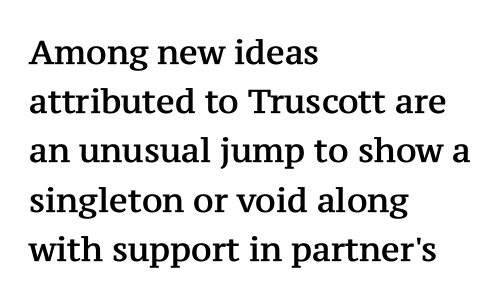
{"serif": "yes", "italic": "no", "width": "normal", "stroke_contrast": "medium", "x_height": "medium", "monospaced": "no", "underline": "no", "align": "left", "line_spacing": "normal", "line_spacing_ratio": 1.49, "letter_spacing": "normal", "letter_spacing_em": 0.0, "glyph_px": 33}
